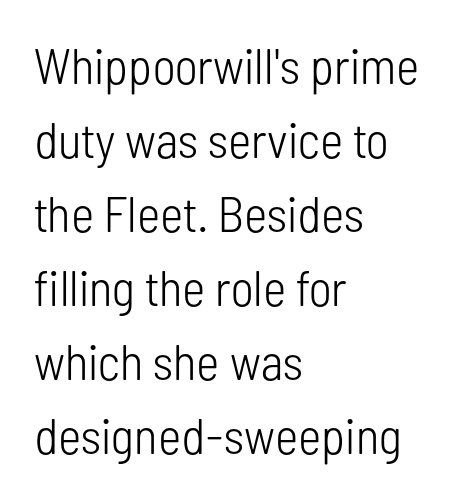
{"serif": "no", "italic": "no", "bold": "no", "weight": "light", "width": "condensed", "stroke_contrast": "low", "x_height": "medium", "monospaced": "no", "underline": "no", "align": "left", "line_spacing": "normal", "line_spacing_ratio": 1.48, "letter_spacing": "normal", "letter_spacing_em": 0.0, "glyph_px": 50}
